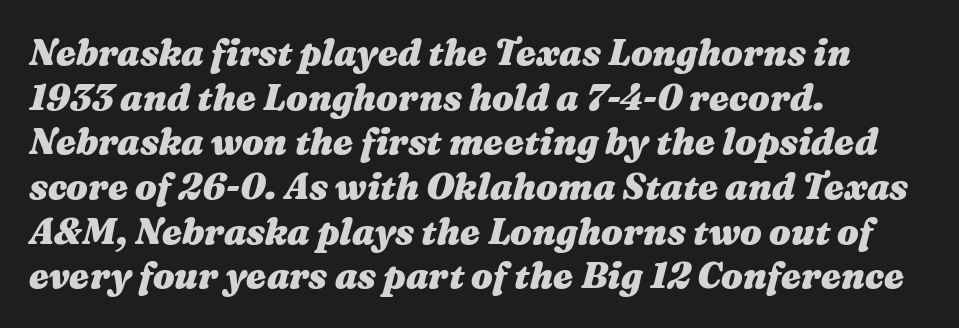
The image shows 36 px heavy, wide type, italic (leaning right); set left-aligned, line spacing 1.24x, normal letter spacing, not underlined; medium stroke contrast and a medium x-height.
